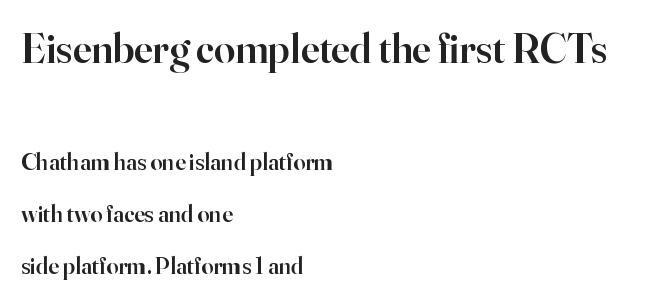
The image shows 42 px semibold serif type, upright; set left-aligned, loose line spacing (2.17x), normal letter spacing, not underlined; the first (top) block is 1.75x larger; high stroke contrast and a small x-height.
